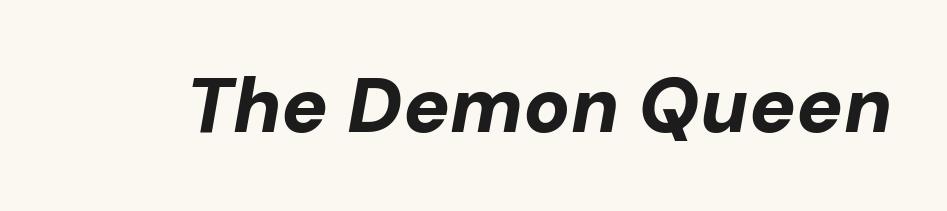
The image shows 77 px bold type, italic (leaning right); set normal letter spacing, not underlined; low stroke contrast and a medium x-height.
